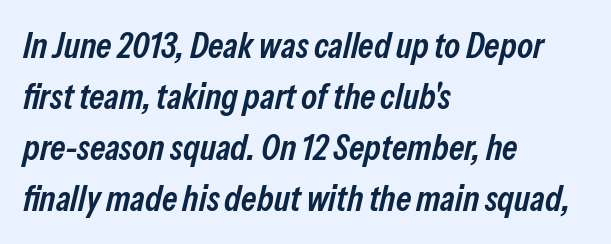
Q: Is the text bold? A: Semi-bold.
Q: Is the text italic (slanted)? A: Yes, it leans right by about 13 degrees.
Q: Is the text underlined? A: No.
Q: How is the paragraph aligned? A: Left-aligned.
Q: Is the spacing between letters normal or unusually wide? A: Normal.
Q: Is the spacing between lines tight, normal or loose? A: Normal.
Q: Width (condensed, normal, or wide)? A: Condensed.
Q: Stroke contrast? A: Low.
Q: x-height? A: Medium.
Q: Monospaced? A: No.
